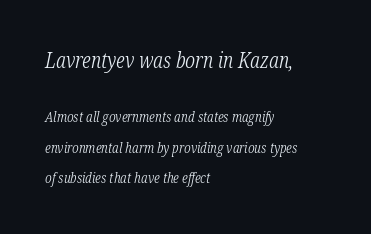
Q: Is the text bold? A: No.
Q: Is the text italic (slanted)? A: Yes, it leans right by about 12 degrees.
Q: Is the text underlined? A: No.
Q: How is the paragraph aligned? A: Left-aligned.
Q: Is the spacing between letters normal or unusually wide? A: Normal.
Q: Is the spacing between lines tight, normal or loose? A: Loose.
Q: Which block of text is set in a larger size, the first (top) or the second (bottom)? A: The first (top) one.
